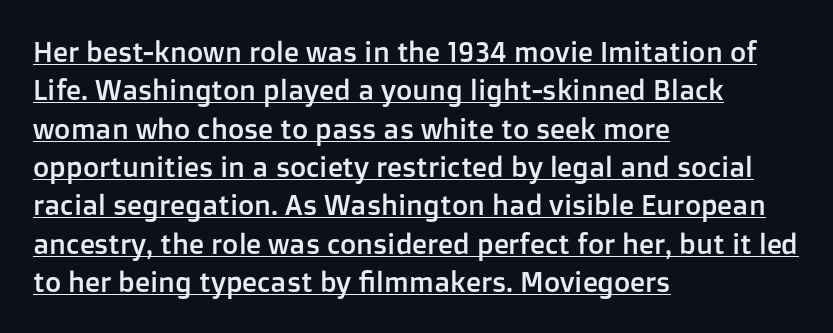
The image shows 28 px sans-serif type, upright; set left-aligned, normal line spacing (1.37x), normal letter spacing, underlined; low stroke contrast and a medium x-height.
